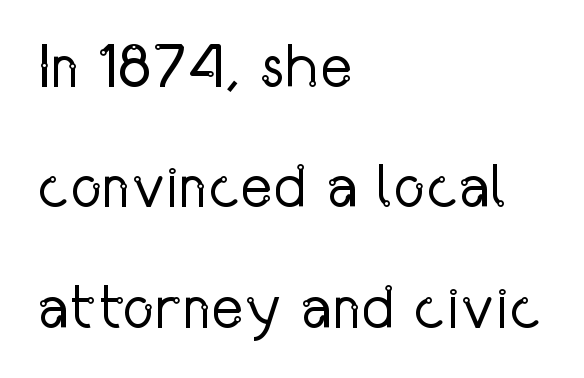
Q: Is the text bold? A: No.
Q: Is the text italic (slanted)? A: No, it is upright.
Q: Is the typeface a serif or a sans-serif typeface? A: Sans-serif.
Q: Is the text underlined? A: No.
Q: How is the paragraph aligned? A: Left-aligned.
Q: Is the spacing between letters normal or unusually wide? A: Normal.
Q: Is the spacing between lines tight, normal or loose? A: Loose.
Q: Width (condensed, normal, or wide)? A: Condensed.
Q: Stroke contrast? A: Low.
Q: x-height? A: Medium.
Q: Monospaced? A: No.
